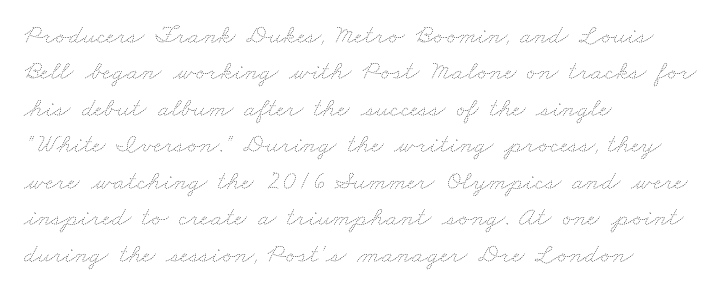
{"bold": "no", "underline": "no", "align": "left", "line_spacing": "normal", "line_spacing_ratio": 1.35, "letter_spacing": "normal", "letter_spacing_em": 0.0, "glyph_px": 27}
